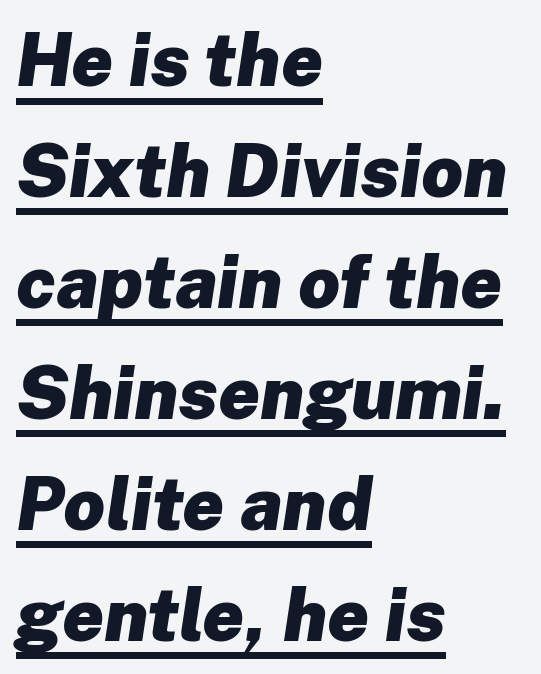
{"italic": "yes", "lean": "right", "slant_degrees": 8, "bold": "yes", "weight": "heavy", "width": "normal", "stroke_contrast": "low", "x_height": "medium", "monospaced": "no", "underline": "yes", "align": "left", "line_spacing": "normal", "line_spacing_ratio": 1.52, "letter_spacing": "normal", "letter_spacing_em": 0.0, "glyph_px": 73}
